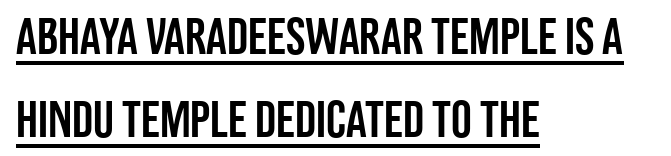
Q: Is the text italic (slanted)? A: No, it is upright.
Q: Is the typeface a serif or a sans-serif typeface? A: Sans-serif.
Q: Is the text underlined? A: Yes.
Q: How is the paragraph aligned? A: Left-aligned.
Q: Is the spacing between letters normal or unusually wide? A: Normal.
Q: Is the spacing between lines tight, normal or loose? A: Normal.
Q: Width (condensed, normal, or wide)? A: Condensed.
Q: Stroke contrast? A: Low.
Q: x-height? A: Large.
Q: Monospaced? A: No.
